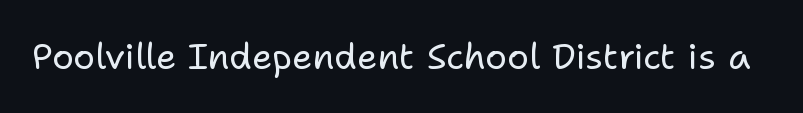
Q: Is the text bold? A: No.
Q: Is the text italic (slanted)? A: No, it is upright.
Q: Is the typeface a serif or a sans-serif typeface? A: Sans-serif.
Q: Is the text underlined? A: No.
Q: Is the spacing between letters normal or unusually wide? A: Normal.
Q: Width (condensed, normal, or wide)? A: Normal.
Q: Stroke contrast? A: Low.
Q: x-height? A: Medium.
Q: Monospaced? A: No.
